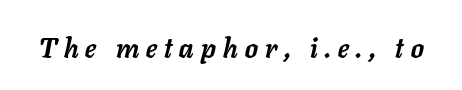
On the weight axis this lands at bold, roughly 700. Each row of text sits above clean, open space. Would a proofreader flag this as italicized? Yes. How are the letters spaced? Widely, with obvious added tracking.
